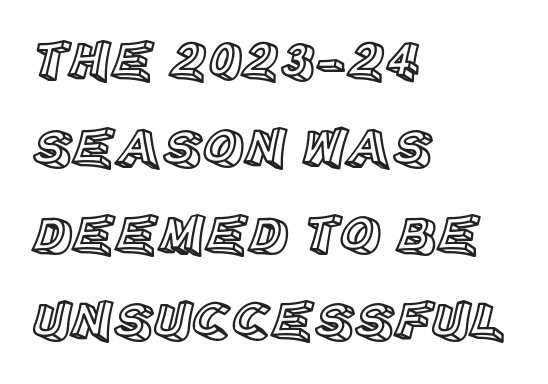
Standard letterfit; no display-style spreading of the glyphs. The glyphs are unaccompanied by any horizontal stroke below them. Varying glyph widths throughout — classic text-font behaviour.
